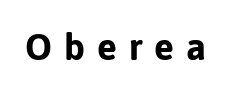
The letters are spread apart with noticeably loose tracking. Is the type bold? Yes — the strokes are clearly thick and heavy. The lettering holds an erect, upright posture throughout. The rendering uses natural spacing where letterforms have individual widths. Is this a sans? Yes — the strokes have no serifs. The string is rendered with underlining switched off.
